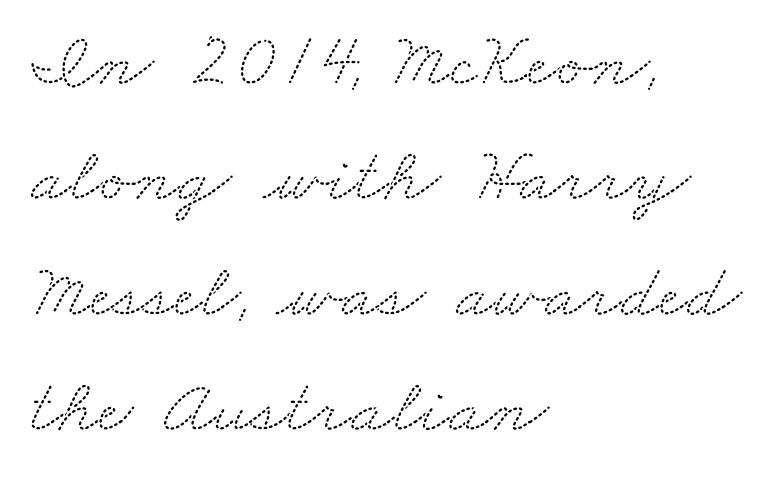
{"serif": "yes", "width": "wide", "stroke_contrast": "medium", "x_height": "small", "monospaced": "no", "underline": "no", "align": "left", "line_spacing": "normal", "line_spacing_ratio": 1.5, "letter_spacing": "normal", "letter_spacing_em": 0.0, "glyph_px": 77}
